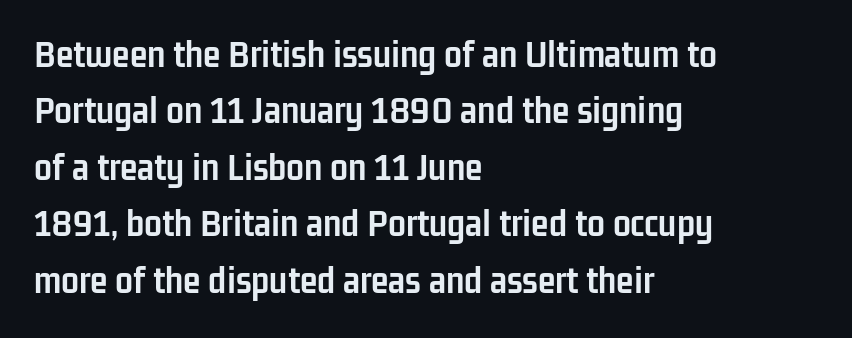
{"serif": "no", "italic": "no", "bold": "yes", "weight": "semibold", "width": "condensed", "stroke_contrast": "low", "x_height": "medium", "monospaced": "no", "underline": "no", "align": "left", "line_spacing": "normal", "line_spacing_ratio": 1.41, "letter_spacing": "normal", "letter_spacing_em": 0.0, "glyph_px": 40}
